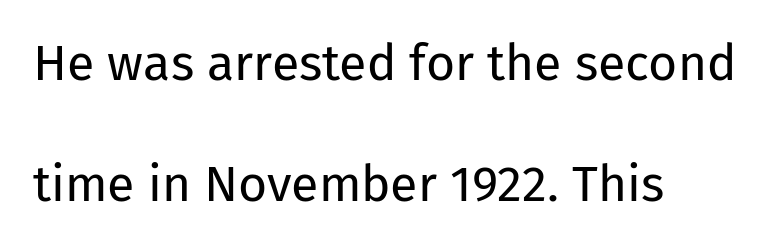
The image shows 50 px regular-weight sans-serif type, upright; set left-aligned, loose line spacing (2.43x), normal letter spacing, not underlined; low stroke contrast and a medium x-height.
